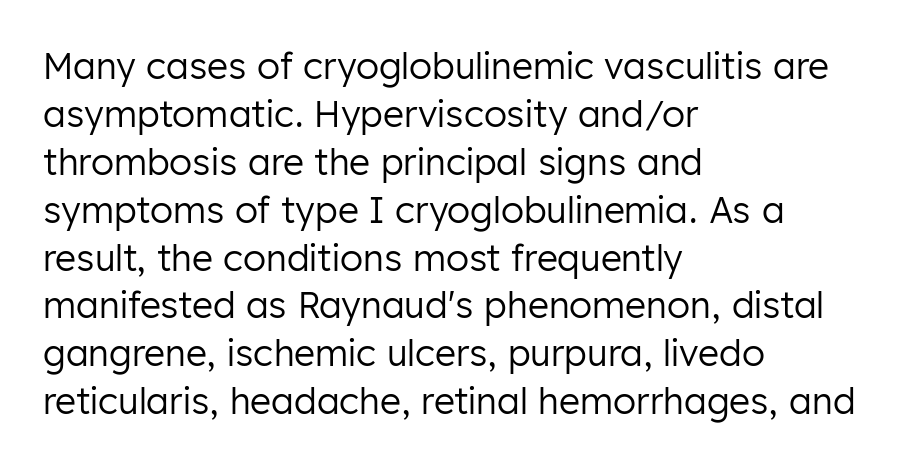
Q: Is the text bold? A: No.
Q: Is the text italic (slanted)? A: No, it is upright.
Q: Is the typeface a serif or a sans-serif typeface? A: Sans-serif.
Q: Is the text underlined? A: No.
Q: How is the paragraph aligned? A: Left-aligned.
Q: Is the spacing between letters normal or unusually wide? A: Normal.
Q: Is the spacing between lines tight, normal or loose? A: Normal.
Q: Width (condensed, normal, or wide)? A: Normal.
Q: Stroke contrast? A: Low.
Q: x-height? A: Medium.
Q: Monospaced? A: No.
